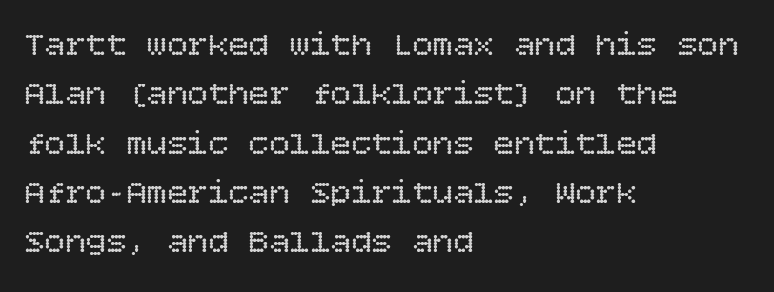
A classic flush-left, rag-right setting is used for this passage. The font's upright variant was chosen for this text. Each new line begins a customary step beneath the previous one. There is no visible air inserted between adjacent glyphs.
